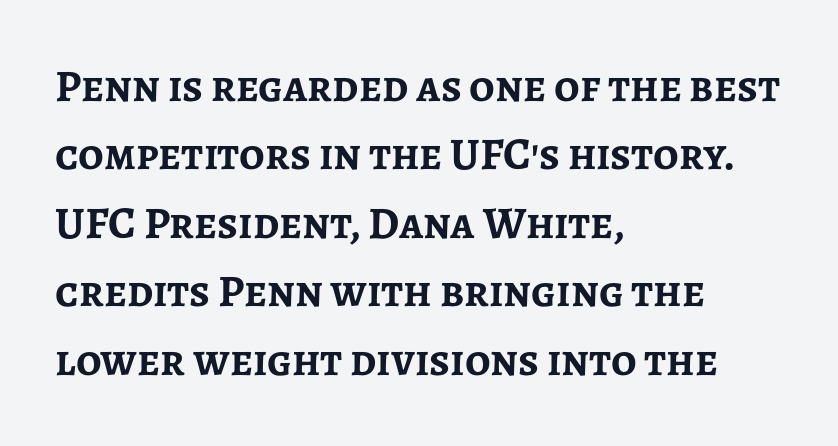
The image shows 45 px semibold sans-serif type, upright; set left-aligned, normal line spacing (1.52x), normal letter spacing, not underlined; low stroke contrast and a medium x-height.
